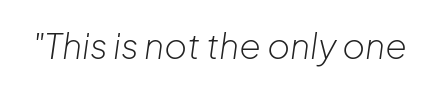
Q: Is the text bold? A: No.
Q: Is the text italic (slanted)? A: Yes, it leans right by about 8 degrees.
Q: Is the text underlined? A: No.
Q: Is the spacing between letters normal or unusually wide? A: Normal.
Q: Width (condensed, normal, or wide)? A: Normal.
Q: Stroke contrast? A: Low.
Q: x-height? A: Medium.
Q: Monospaced? A: No.
